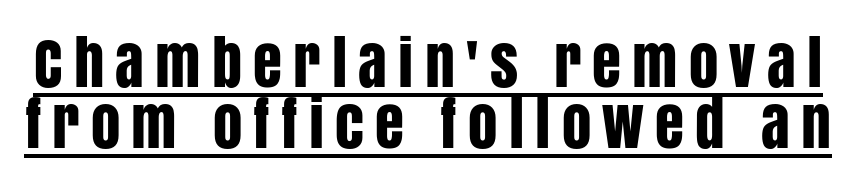
{"serif": "no", "italic": "no", "width": "condensed", "stroke_contrast": "low", "x_height": "large", "monospaced": "no", "underline": "yes", "line_spacing": "tight", "line_spacing_ratio": 1.04, "glyph_px": 59}
